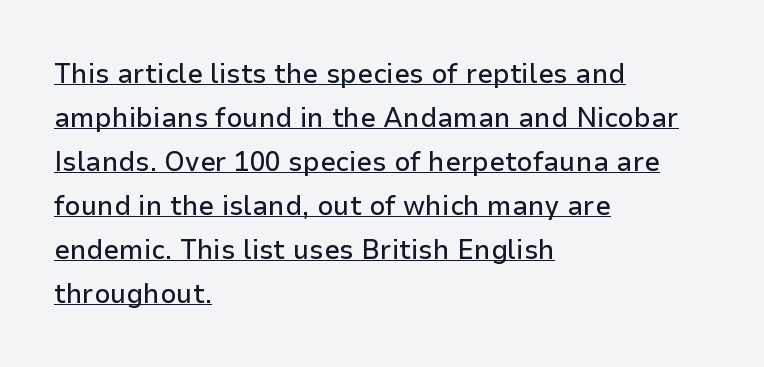
{"serif": "no", "italic": "no", "width": "normal", "stroke_contrast": "low", "x_height": "medium", "monospaced": "no", "underline": "yes", "align": "left", "line_spacing": "normal", "line_spacing_ratio": 1.57, "letter_spacing": "normal", "letter_spacing_em": 0.0, "glyph_px": 28}
